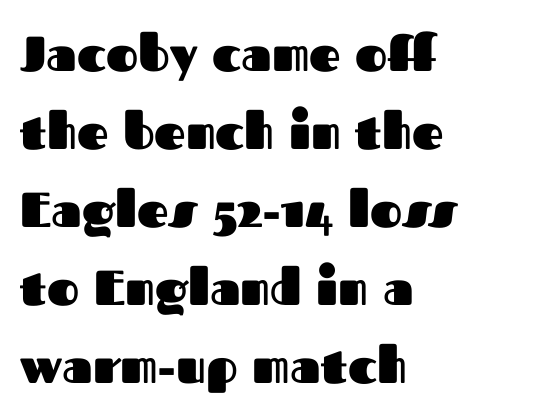
Just letters on the line, the space beneath them empty. A dark, heavy texture on the line: the type is bold. This sample uses plain, unmodified letter spacing. These lines sit exactly where default settings would place them. Nope, not italic — everything's standing straight. These lines are rendered in a variable-pitch font.
